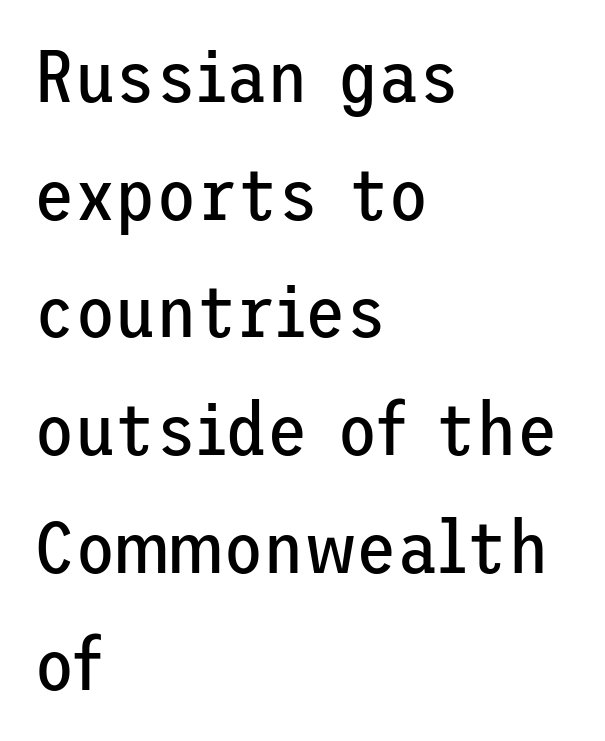
Q: Is the text bold? A: No.
Q: Is the text italic (slanted)? A: No, it is upright.
Q: Is the typeface a serif or a sans-serif typeface? A: Sans-serif.
Q: Is the text underlined? A: No.
Q: How is the paragraph aligned? A: Left-aligned.
Q: Is the spacing between letters normal or unusually wide? A: Normal.
Q: Is the spacing between lines tight, normal or loose? A: Normal.
Q: Width (condensed, normal, or wide)? A: Normal.
Q: Stroke contrast? A: Low.
Q: x-height? A: Medium.
